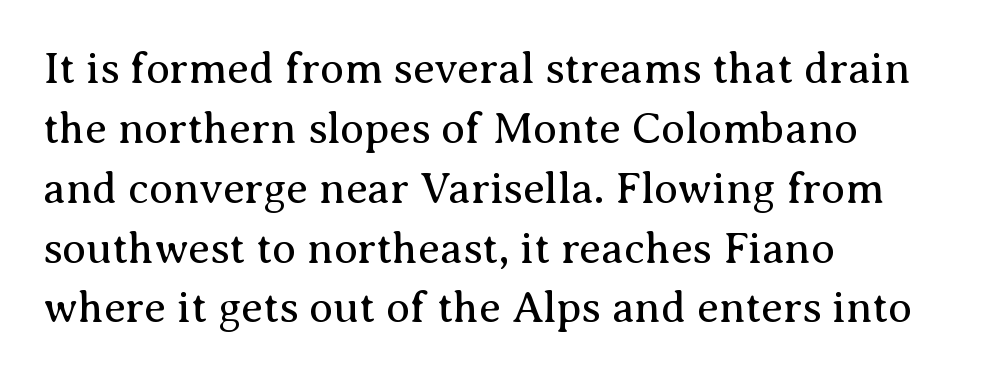
No extra ink here — the face is not bold. Leftover space on each line is placed entirely after the last word. Evenly set lines give the paragraph a standard silhouette. The foot of each line stays bare and open.
